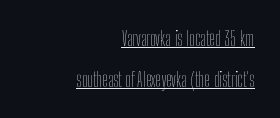
{"italic": "no", "bold": "no", "underline": "yes", "align": "right", "line_spacing": "loose", "line_spacing_ratio": 2.05, "letter_spacing": "normal", "letter_spacing_em": 0.0, "glyph_px": 20}
